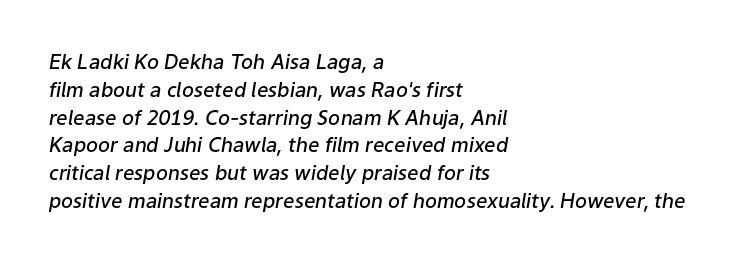
Q: Is the text bold? A: Semi-bold.
Q: Is the text italic (slanted)? A: Yes, it leans right by about 9 degrees.
Q: Is the text underlined? A: No.
Q: How is the paragraph aligned? A: Left-aligned.
Q: Is the spacing between letters normal or unusually wide? A: Normal.
Q: Is the spacing between lines tight, normal or loose? A: Normal.
